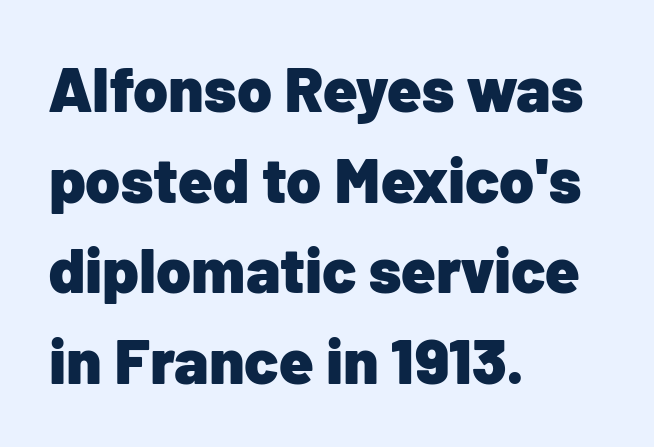
The image shows 63 px heavy sans-serif type, upright; set left-aligned, normal line spacing (1.44x), normal letter spacing, not underlined; low stroke contrast and a medium x-height.
